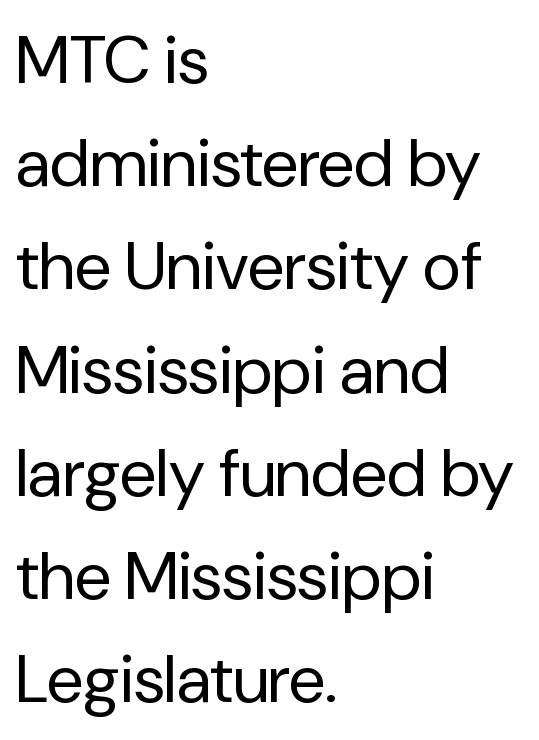
Q: Is the text bold? A: No.
Q: Is the text italic (slanted)? A: No, it is upright.
Q: Is the typeface a serif or a sans-serif typeface? A: Sans-serif.
Q: Is the text underlined? A: No.
Q: How is the paragraph aligned? A: Left-aligned.
Q: Is the spacing between letters normal or unusually wide? A: Normal.
Q: Is the spacing between lines tight, normal or loose? A: Normal.
Q: Width (condensed, normal, or wide)? A: Normal.
Q: Stroke contrast? A: Low.
Q: x-height? A: Medium.
Q: Monospaced? A: No.
